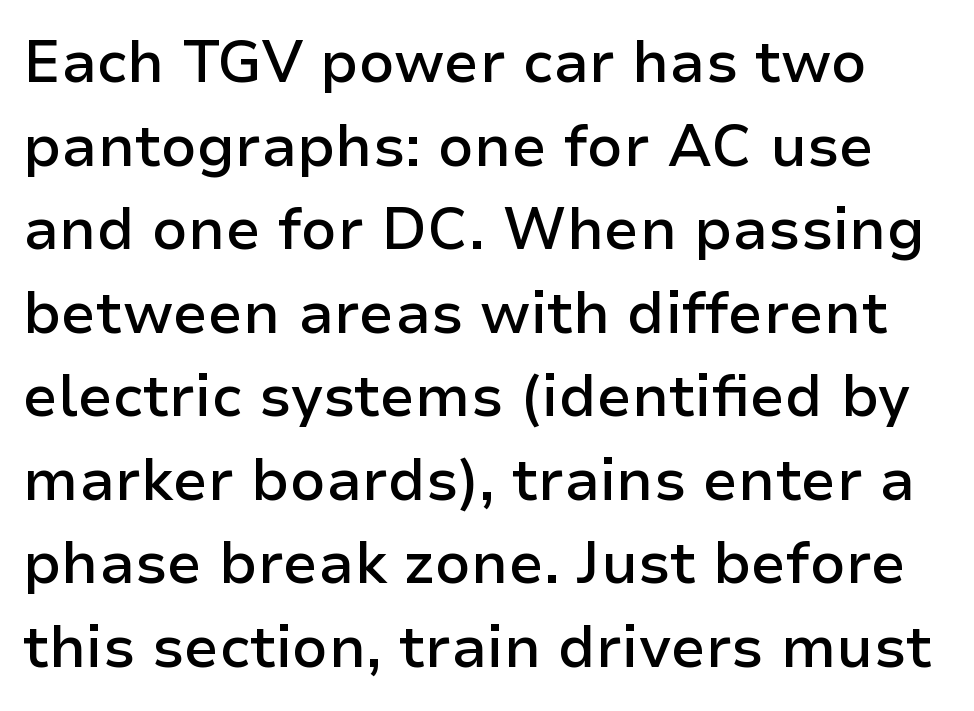
The font's upright variant was chosen for this text. Look at the bottom of the vertical strokes: they stop flat, with no serifs. The passage shown has conventional tracking throughout. The passage shown is typed in a proportional face where columns would drift.
